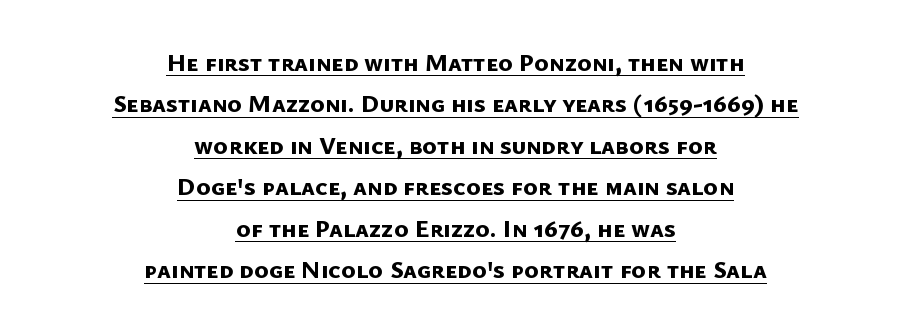
{"bold": "yes", "underline": "yes", "align": "center", "line_spacing": "normal", "line_spacing_ratio": 1.66, "letter_spacing": "normal", "letter_spacing_em": 0.0, "glyph_px": 25}
